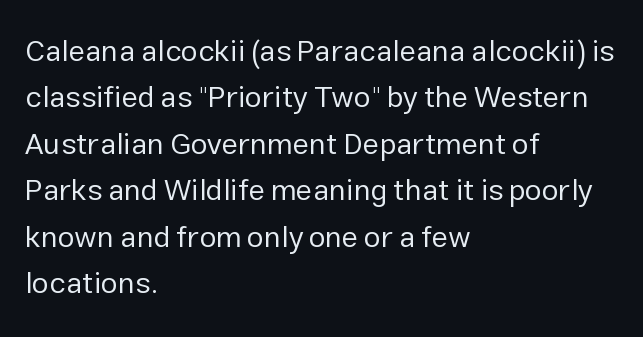
Nope, not italic — everything's standing straight. Alignment: flush left. The area under the type is left untouched. Students, observe: this is what conventionally led text looks like.
